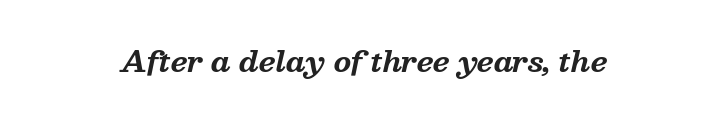
{"serif": "yes", "italic": "yes", "lean": "right", "slant_degrees": 13, "bold": "yes", "weight": "bold", "width": "normal", "stroke_contrast": "medium", "x_height": "medium", "monospaced": "no", "underline": "no", "align": "center", "letter_spacing": "normal", "letter_spacing_em": 0.0, "glyph_px": 28}
